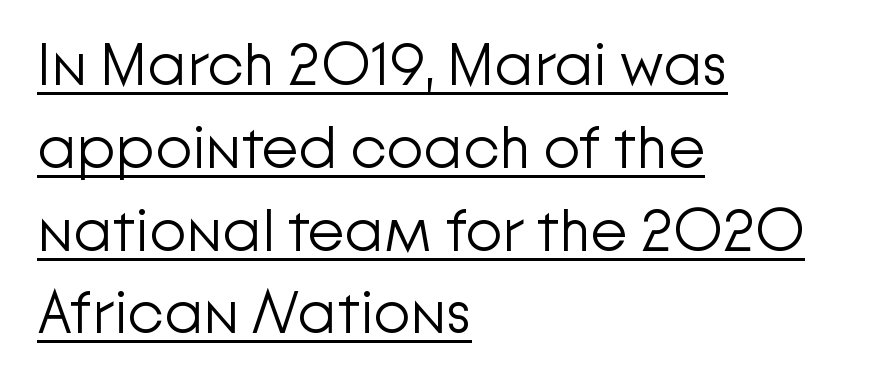
{"serif": "no", "italic": "no", "bold": "no", "weight": "light", "width": "normal", "stroke_contrast": "low", "x_height": "medium", "monospaced": "no", "underline": "yes", "align": "left", "line_spacing": "normal", "line_spacing_ratio": 1.38, "letter_spacing": "normal", "letter_spacing_em": 0.0, "glyph_px": 60}
